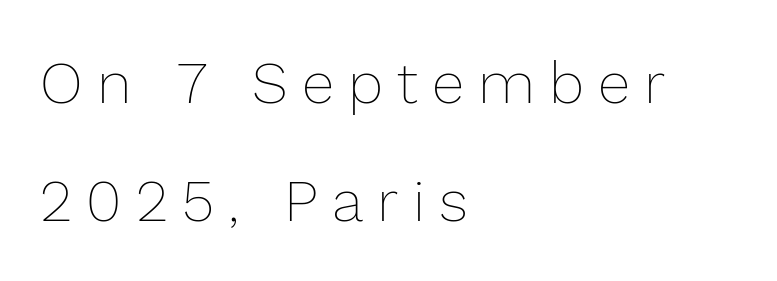
The image shows 59 px thin type, upright; set left-aligned, loose line spacing (2.0x), unusually wide letter spacing (+0.24 em), not underlined; low stroke contrast and a medium x-height.
